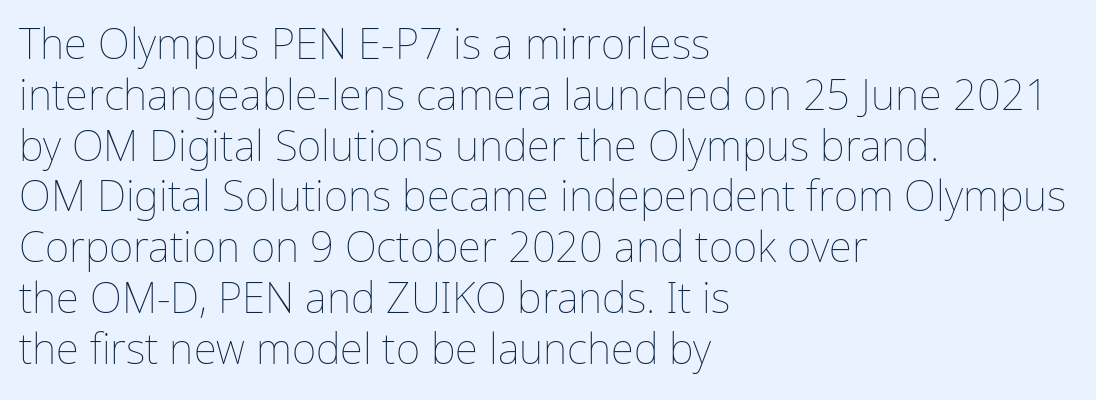
{"italic": "no", "bold": "no", "weight": "thin", "width": "normal", "stroke_contrast": "low", "x_height": "medium", "monospaced": "no", "underline": "no", "align": "left", "line_spacing_ratio": 1.21, "letter_spacing": "normal", "letter_spacing_em": 0.0, "glyph_px": 42}
